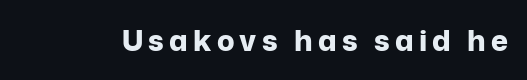
The image shows 29 px bold sans-serif type, upright; set not underlined; low stroke contrast and a medium x-height.
